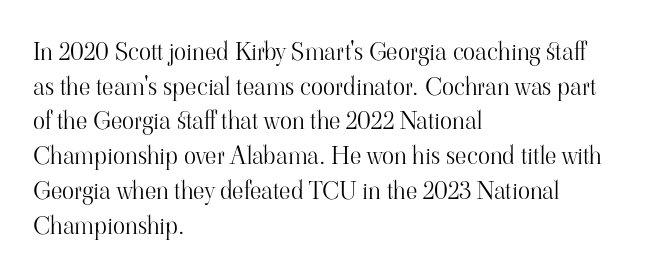
{"italic": "no", "bold": "no", "underline": "no", "align": "left", "line_spacing": "normal", "line_spacing_ratio": 1.39, "letter_spacing": "normal", "letter_spacing_em": 0.0, "glyph_px": 25}
